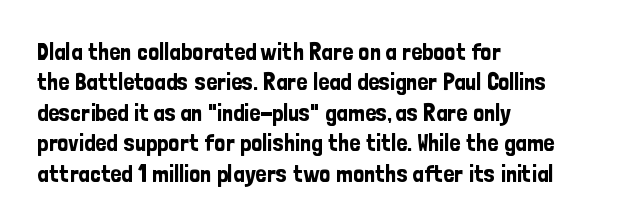
The image shows 24 px text type, upright; set left-aligned, normal line spacing (1.27x), normal letter spacing, not underlined.
